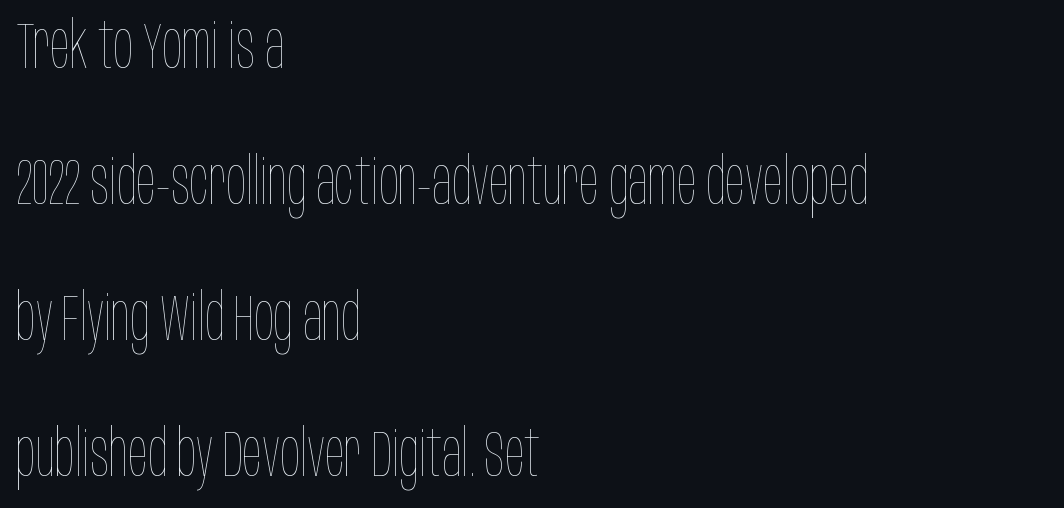
The image shows 65 px thin, condensed type, upright; set left-aligned, loose line spacing (2.09x), normal letter spacing, not underlined; low stroke contrast and a large x-height.
